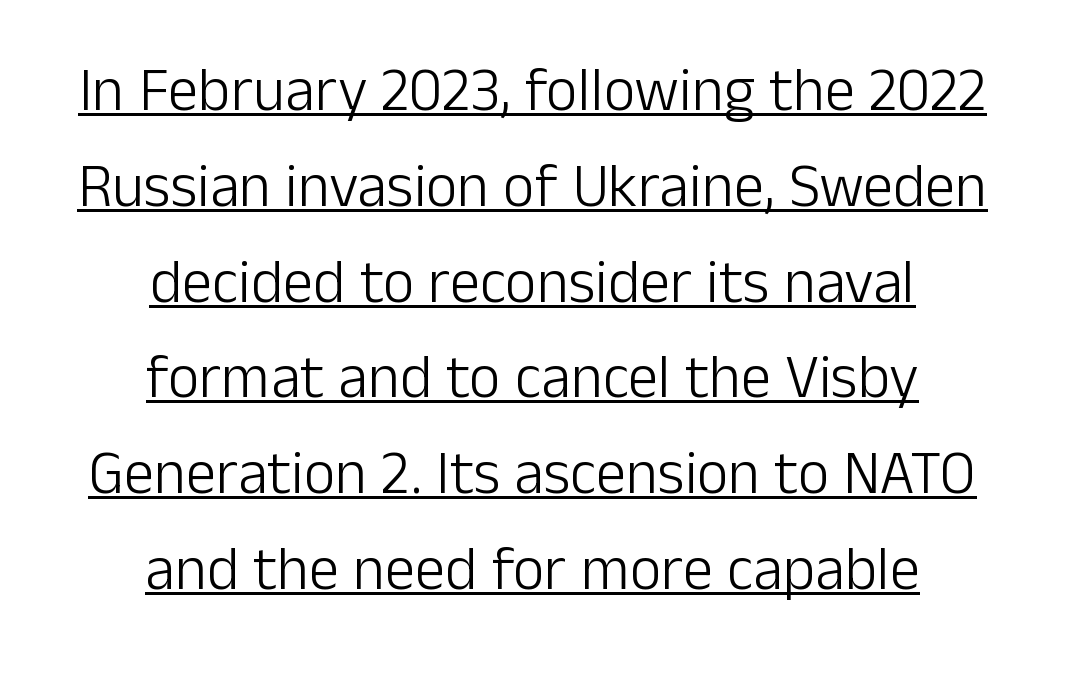
{"serif": "no", "italic": "no", "bold": "no", "weight": "light", "width": "normal", "stroke_contrast": "low", "x_height": "medium", "monospaced": "no", "underline": "yes", "align": "center", "line_spacing": "normal", "line_spacing_ratio": 1.57, "letter_spacing": "normal", "letter_spacing_em": 0.0, "glyph_px": 61}
